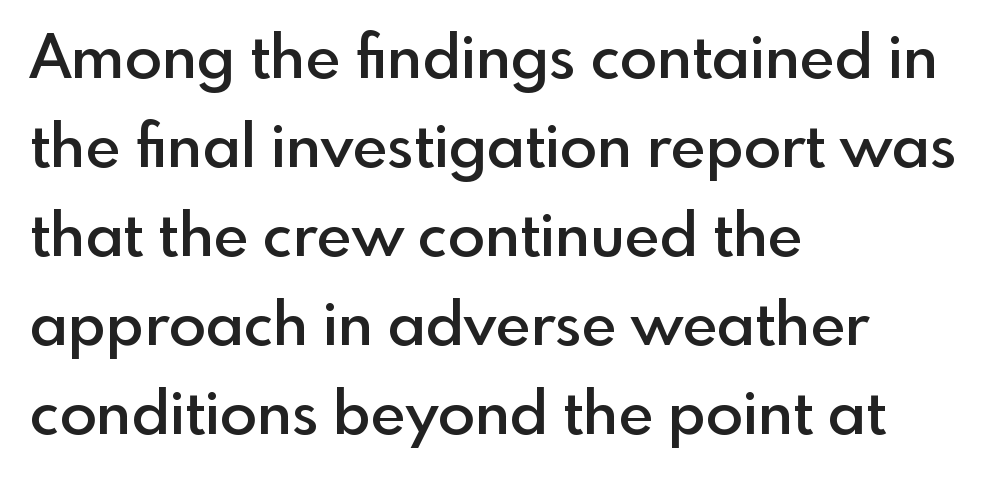
{"serif": "no", "italic": "no", "bold": "semi", "weight": "semibold", "width": "normal", "x_height": "small", "monospaced": "no", "underline": "no", "align": "left", "line_spacing": "normal", "line_spacing_ratio": 1.46, "letter_spacing": "normal", "letter_spacing_em": 0.0, "glyph_px": 61}
